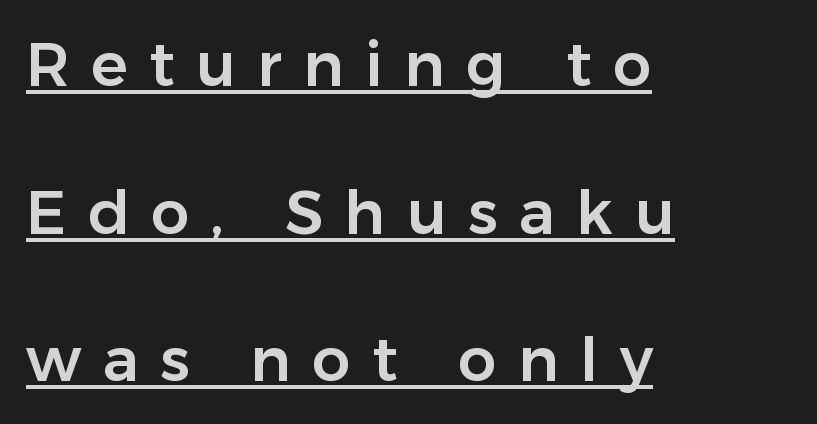
The image shows 61 px sans-serif type, upright; set left-aligned, loose line spacing (2.42x), unusually wide letter spacing (+0.35 em), underlined; low stroke contrast and a medium x-height.
